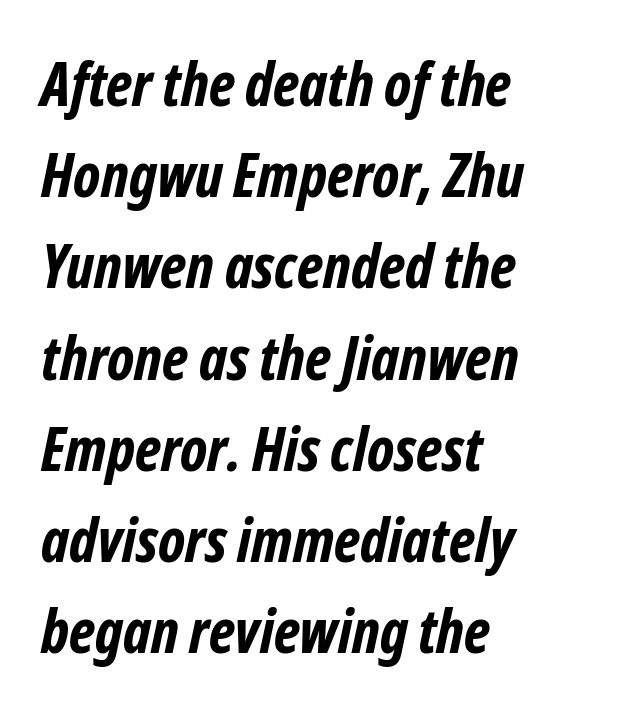
Q: Is the text bold? A: Yes.
Q: Is the typeface a serif or a sans-serif typeface? A: Sans-serif.
Q: Is the text underlined? A: No.
Q: How is the paragraph aligned? A: Left-aligned.
Q: Is the spacing between letters normal or unusually wide? A: Normal.
Q: Is the spacing between lines tight, normal or loose? A: Normal.
Q: Width (condensed, normal, or wide)? A: Condensed.
Q: Stroke contrast? A: Low.
Q: x-height? A: Medium.
Q: Monospaced? A: No.
